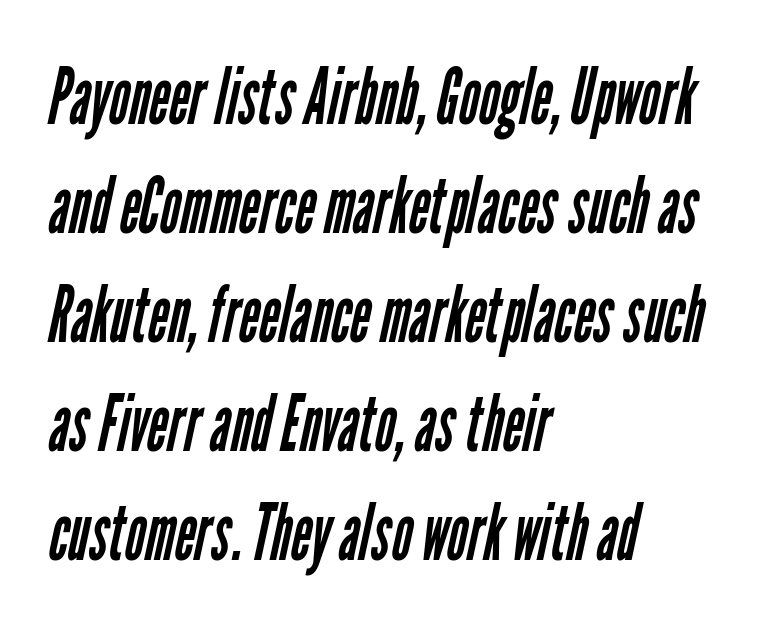
{"serif": "no", "bold": "no", "weight": "regular", "width": "condensed", "stroke_contrast": "low", "x_height": "medium", "monospaced": "no", "underline": "no", "align": "left", "line_spacing": "normal", "line_spacing_ratio": 1.38, "letter_spacing": "normal", "letter_spacing_em": 0.0, "glyph_px": 79}
